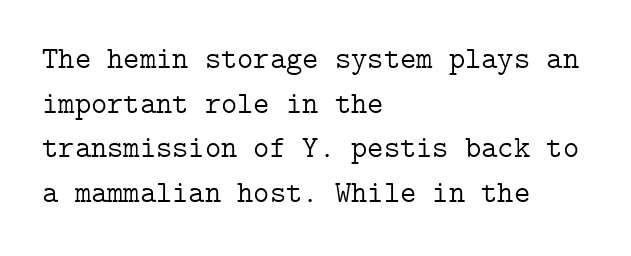
{"serif": "yes", "italic": "no", "bold": "no", "weight": "light", "width": "normal", "stroke_contrast": "low", "x_height": "medium", "underline": "no", "align": "left", "line_spacing": "normal", "line_spacing_ratio": 1.44, "letter_spacing": "normal", "letter_spacing_em": 0.0, "glyph_px": 31}
